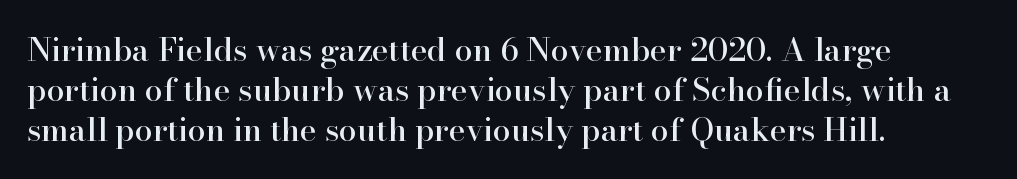
The image shows 32 px serif type, upright; set left-aligned, normal line spacing (1.25x), normal letter spacing, not underlined; high stroke contrast and a small x-height.
